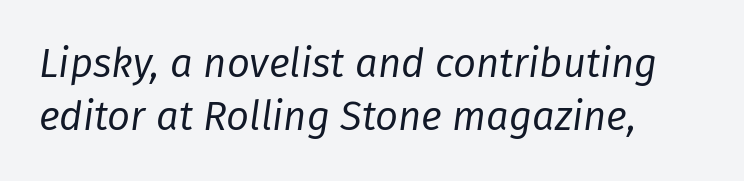
Every row of glyphs begins at an identical x-position on the left. Reading down the column, the eye jumps a familiar distance to each next line. The typeface has the unassuming heft of standard copy or less. Plain, unruled lines of type.
